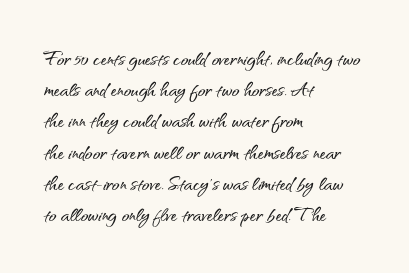
Q: Is the text italic (slanted)? A: Yes.
Q: Is the text underlined? A: No.
Q: How is the paragraph aligned? A: Left-aligned.
Q: Is the spacing between letters normal or unusually wide? A: Normal.
Q: Is the spacing between lines tight, normal or loose? A: Normal.
